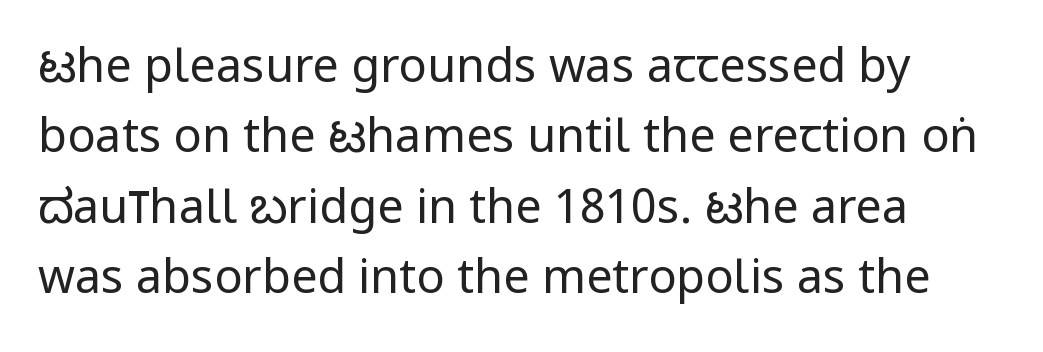
The typesetter chose a ragged-right arrangement here. Unmarked baselines from the first word to the last. Evenly set lines give the paragraph a standard silhouette. Stroke terminals: plain, sans-serif.
